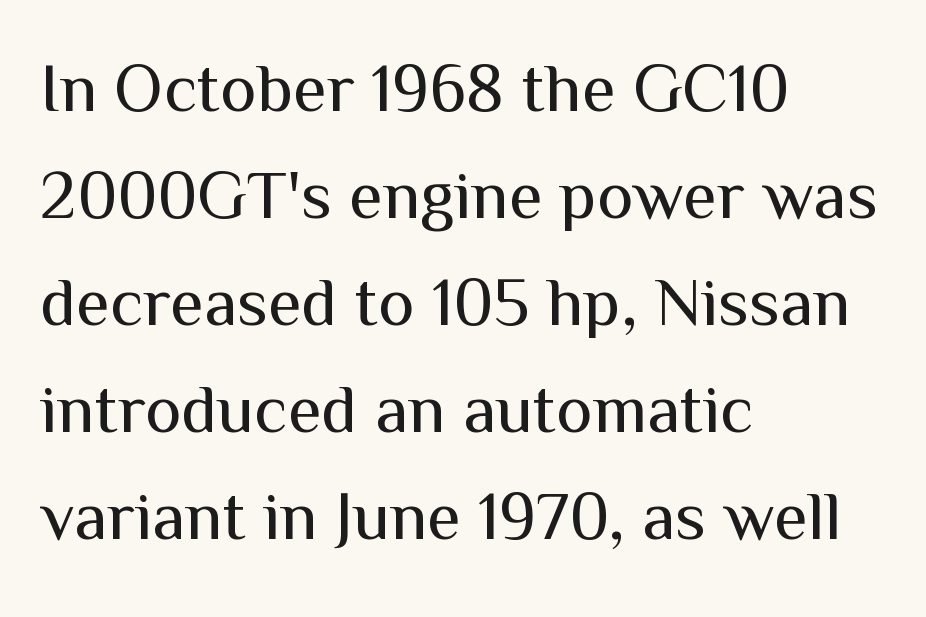
In terms of letterspacing, this is plain default setting. Line starts are locked; line ends wander. This sample has the flowing, uneven cadence of proportional lettering. The axis of the letterforms is exactly vertical.
